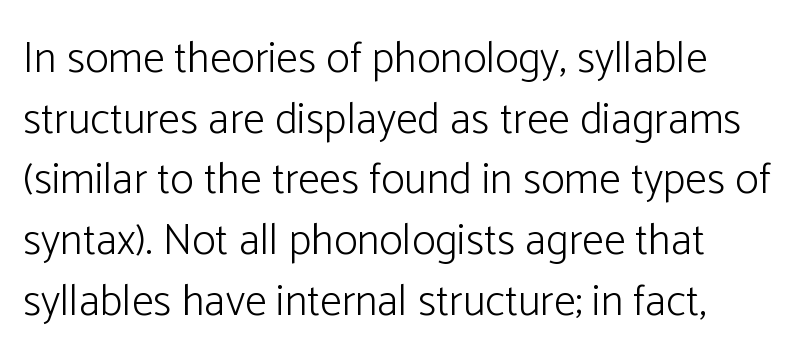
{"serif": "no", "italic": "no", "bold": "no", "weight": "light", "width": "normal", "stroke_contrast": "low", "x_height": "medium", "monospaced": "no", "underline": "no", "align": "left", "line_spacing": "normal", "line_spacing_ratio": 1.38, "letter_spacing": "normal", "letter_spacing_em": 0.0, "glyph_px": 44}
